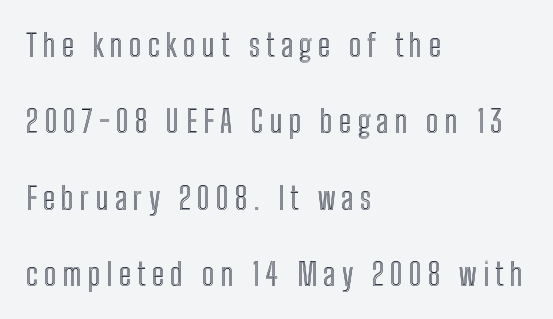
Every row of glyphs begins at an identical x-position on the left. The passage shown is not underscored anywhere. Proportional: the letters do not fall into vertical columns. Notice how the stems are strictly vertical — no italics here.
